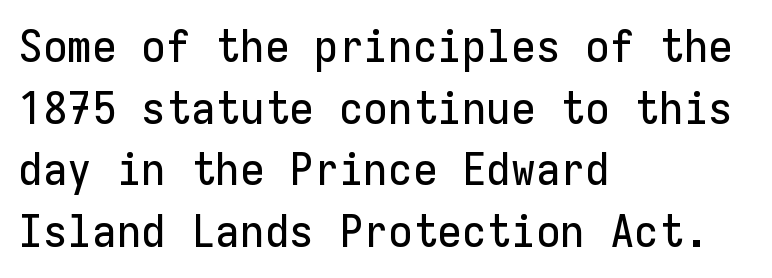
The image shows 45 px sans-serif type, upright, monospaced; set left-aligned, normal line spacing (1.37x), normal letter spacing, not underlined; low stroke contrast and a medium x-height.
